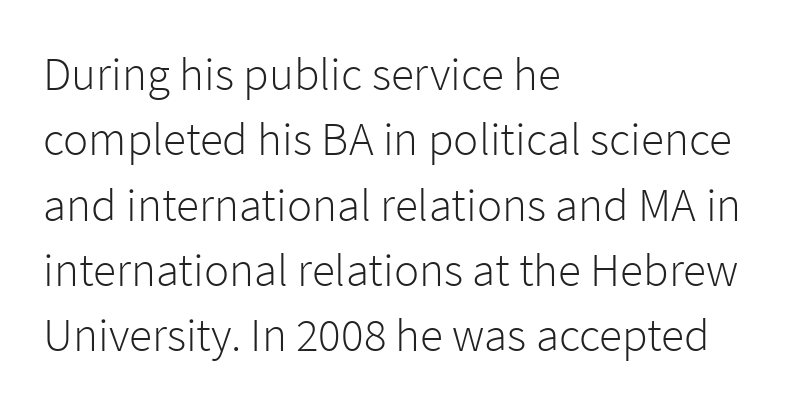
{"serif": "no", "italic": "no", "bold": "no", "weight": "light", "width": "normal", "stroke_contrast": "low", "x_height": "medium", "monospaced": "no", "underline": "no", "align": "left", "line_spacing": "normal", "line_spacing_ratio": 1.39, "letter_spacing": "normal", "letter_spacing_em": 0.0, "glyph_px": 47}
